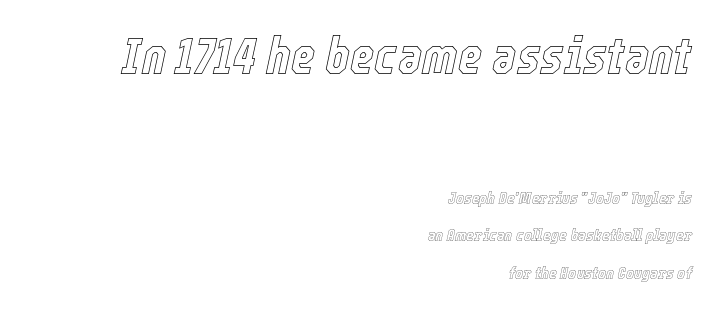
Q: Is the text italic (slanted)? A: Yes, it leans right by about 12 degrees.
Q: Is the text underlined? A: No.
Q: How is the paragraph aligned? A: Right-aligned.
Q: Is the spacing between letters normal or unusually wide? A: Normal.
Q: Is the spacing between lines tight, normal or loose? A: Loose.
Q: Which block of text is set in a larger size, the first (top) or the second (bottom)? A: The first (top) one.
Q: Width (condensed, normal, or wide)? A: Condensed.
Q: x-height? A: Medium.
Q: Monospaced? A: No.
